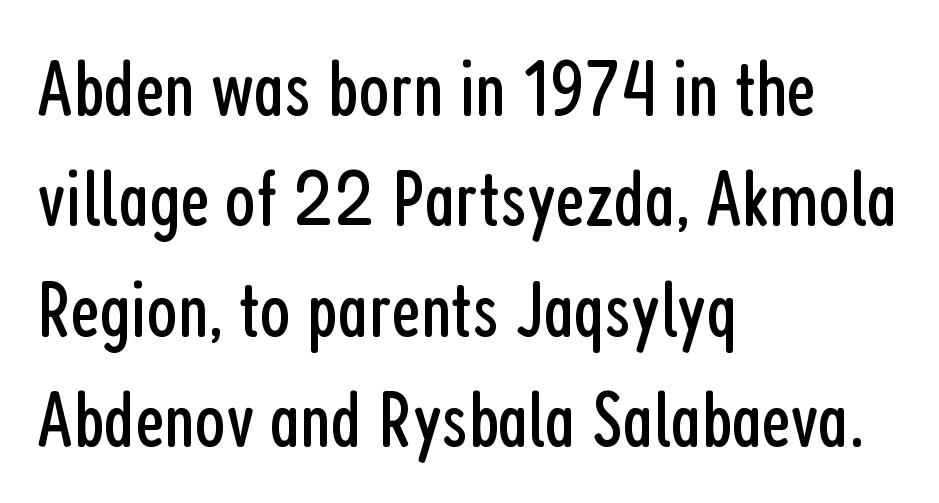
{"serif": "no", "italic": "no", "bold": "no", "weight": "regular", "width": "condensed", "stroke_contrast": "low", "x_height": "medium", "monospaced": "no", "underline": "no", "align": "left", "line_spacing": "normal", "line_spacing_ratio": 1.38, "letter_spacing": "normal", "letter_spacing_em": 0.0, "glyph_px": 80}
